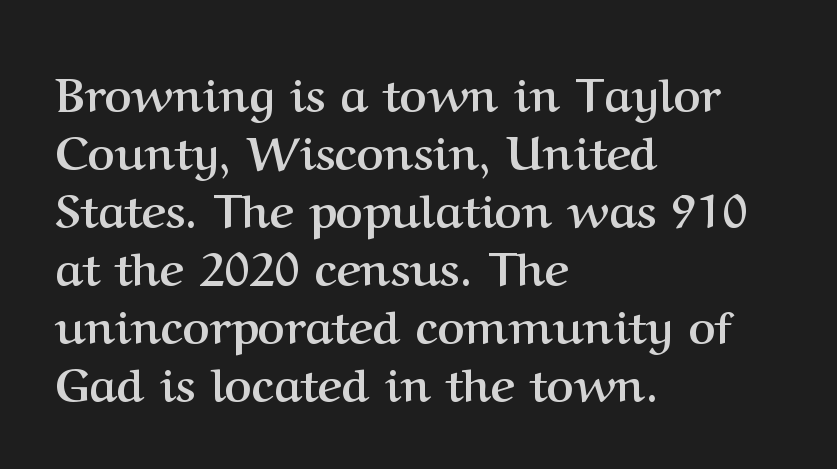
This rendering leaves character spacing at its baseline value. Just letters on the line, the space beneath them empty. You'd pick this weight for a headline — it's a proper bold. Upright lettering throughout.
